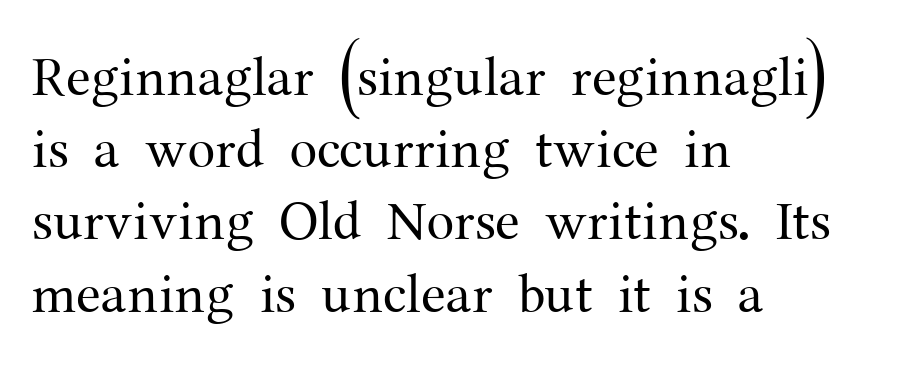
Every row of glyphs begins at an identical x-position on the left. A normal amount of white space separates one row of letters from the next. Check the space under the baseline: it is left empty. The text was rendered using a seriffed face with decorative stroke endings.
